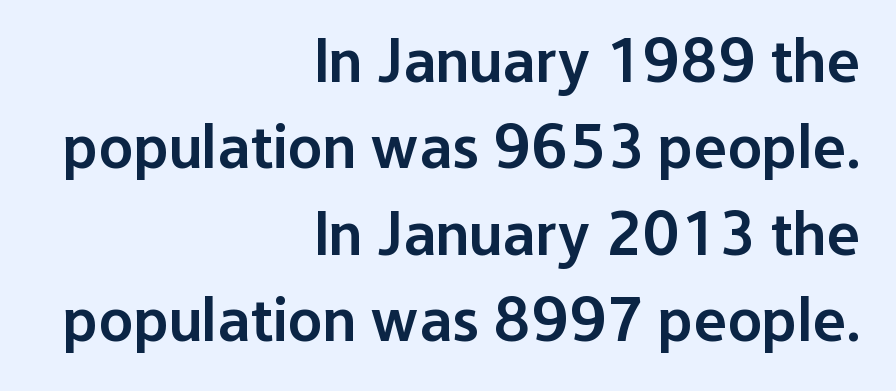
Character widths vary here, with narrow letters taking less room than wide ones. These lines were composed using upright roman letters. Vertically, the passage feels balanced, rows spaced as you'd expect. Short note: letters normally spaced. Bare-footed words on every line.
